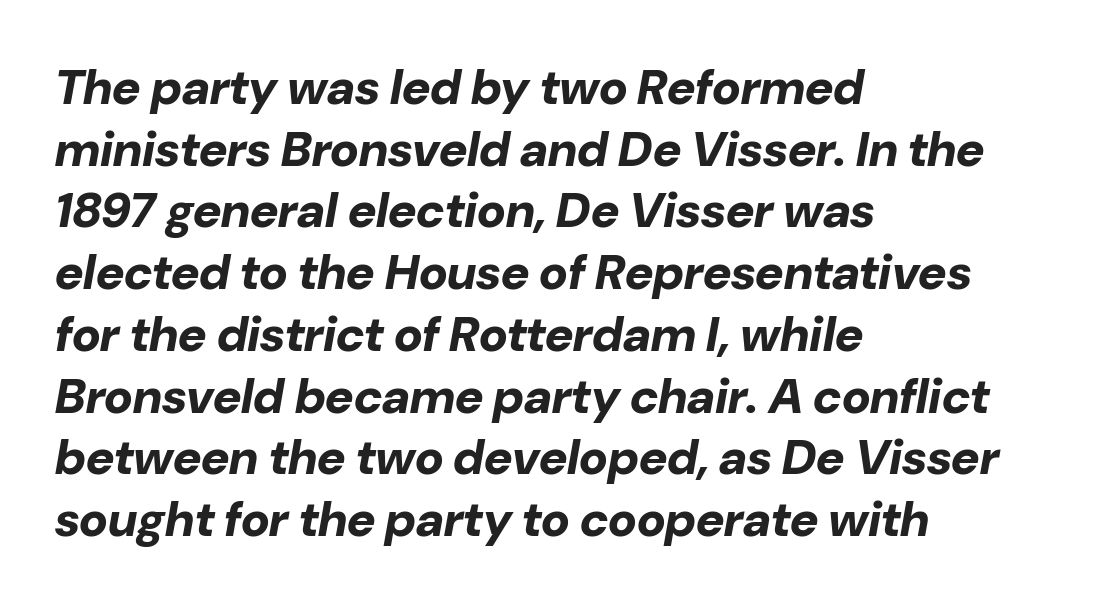
{"italic": "yes", "lean": "right", "slant_degrees": 10, "bold": "yes", "weight": "bold", "width": "normal", "stroke_contrast": "low", "x_height": "medium", "monospaced": "no", "underline": "no", "align": "left", "line_spacing": "normal", "line_spacing_ratio": 1.26, "letter_spacing": "normal", "letter_spacing_em": 0.0, "glyph_px": 49}
